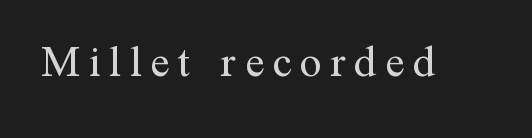
The image shows 44 px regular-weight serif type, upright; set not underlined; medium stroke contrast and a medium x-height.
